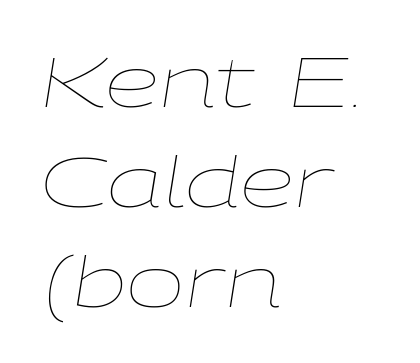
{"italic": "yes", "lean": "right", "slant_degrees": 9, "bold": "no", "weight": "thin", "width": "wide", "stroke_contrast": "low", "x_height": "medium", "monospaced": "no", "underline": "no", "align": "left", "line_spacing": "normal", "line_spacing_ratio": 1.43, "letter_spacing": "normal", "letter_spacing_em": 0.0, "glyph_px": 70}
